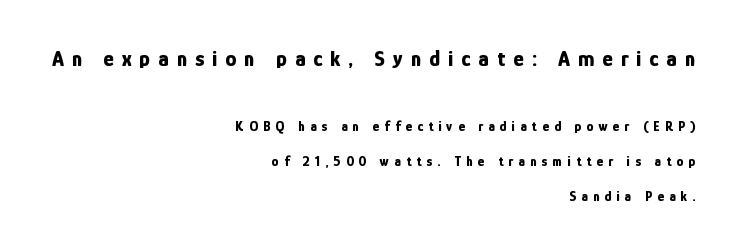
The type sits square on the baseline with zero lean. Layout note: lines flush right. Students, this is bold: see how much ink each stroke carries. The strip under each line holds only bare page. Display-style spreading of the glyphs; the letterfit is very open.
